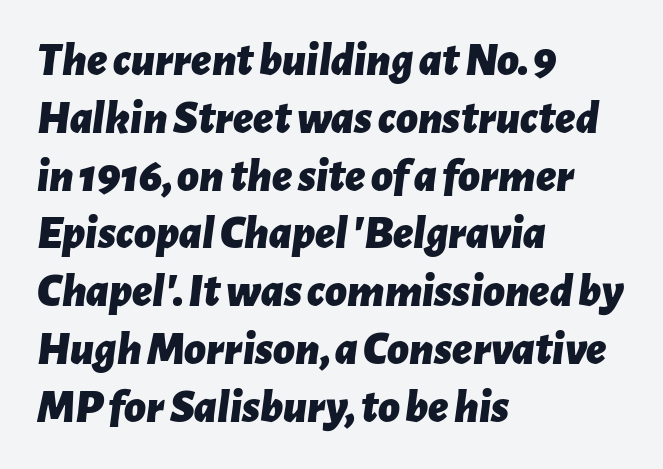
{"italic": "yes", "lean": "right", "slant_degrees": 7, "bold": "yes", "weight": "bold", "width": "normal", "stroke_contrast": "low", "x_height": "medium", "monospaced": "no", "underline": "no", "align": "left", "line_spacing_ratio": 1.23, "letter_spacing": "normal", "letter_spacing_em": 0.0, "glyph_px": 47}
